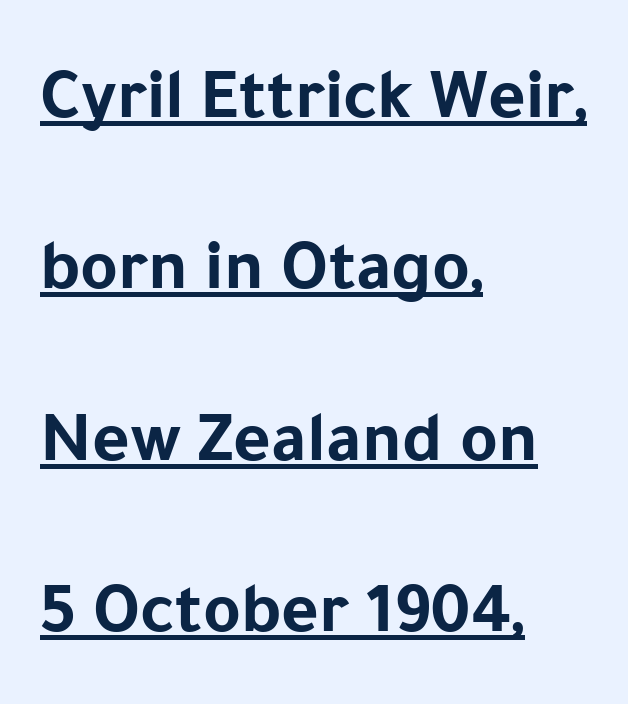
Q: Is the text bold? A: Yes.
Q: Is the text italic (slanted)? A: No, it is upright.
Q: Is the typeface a serif or a sans-serif typeface? A: Sans-serif.
Q: Is the text underlined? A: Yes.
Q: How is the paragraph aligned? A: Left-aligned.
Q: Is the spacing between letters normal or unusually wide? A: Normal.
Q: Is the spacing between lines tight, normal or loose? A: Loose.
Q: Width (condensed, normal, or wide)? A: Normal.
Q: Stroke contrast? A: Low.
Q: x-height? A: Medium.
Q: Monospaced? A: No.
